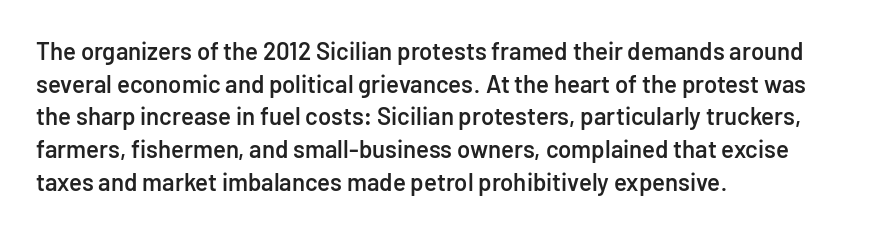
One glance says typical: line gaps are just what's usual. Tracking value appears to be zero — textbook default spacing. Tall strokes in this sample are plumb rather than angled. Firm but not heavy-handed strokes: this text is semibold.
